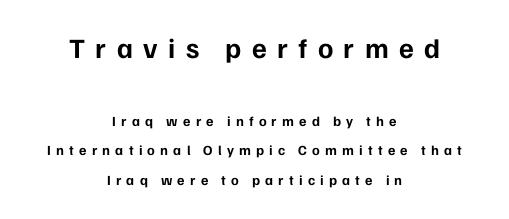
Q: Is the text bold? A: Yes.
Q: Is the text italic (slanted)? A: No, it is upright.
Q: Is the typeface a serif or a sans-serif typeface? A: Sans-serif.
Q: Is the text underlined? A: No.
Q: How is the paragraph aligned? A: Centered.
Q: Is the spacing between letters normal or unusually wide? A: Unusually wide.
Q: Is the spacing between lines tight, normal or loose? A: Loose.
Q: Which block of text is set in a larger size, the first (top) or the second (bottom)? A: The first (top) one.
Q: Width (condensed, normal, or wide)? A: Normal.
Q: Stroke contrast? A: Low.
Q: x-height? A: Medium.
Q: Monospaced? A: No.
